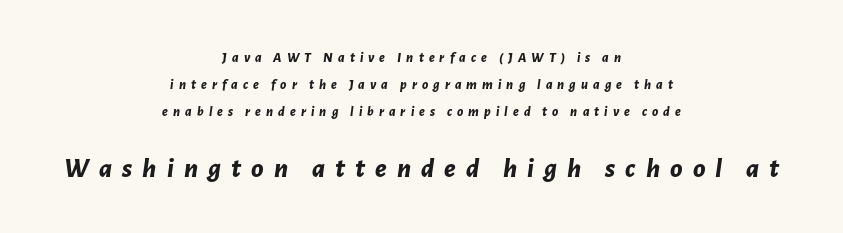
Small over large — that's the arrangement of the two blocks here. These lines were composed using italics. Where is the straight margin? There isn't one; the lines are centered. Honestly, the letter spacing is so wide it's the main thing you notice. Pretty heavy lettering here — definitely bold. The words here are not underlined.
